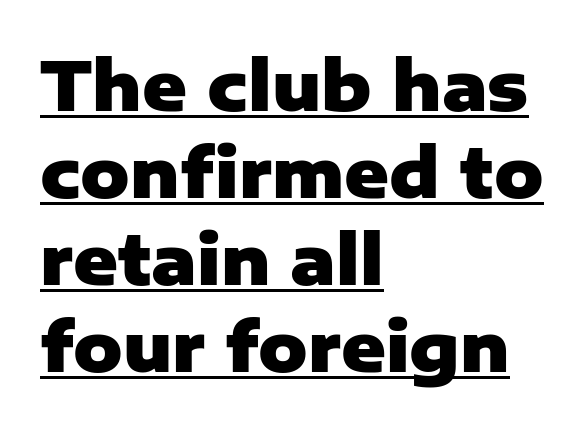
Q: Is the text bold? A: Yes.
Q: Is the text italic (slanted)? A: No, it is upright.
Q: Is the typeface a serif or a sans-serif typeface? A: Sans-serif.
Q: Is the text underlined? A: Yes.
Q: How is the paragraph aligned? A: Left-aligned.
Q: Is the spacing between letters normal or unusually wide? A: Normal.
Q: Is the spacing between lines tight, normal or loose? A: Normal.
Q: Width (condensed, normal, or wide)? A: Normal.
Q: Stroke contrast? A: Low.
Q: x-height? A: Medium.
Q: Monospaced? A: No.
